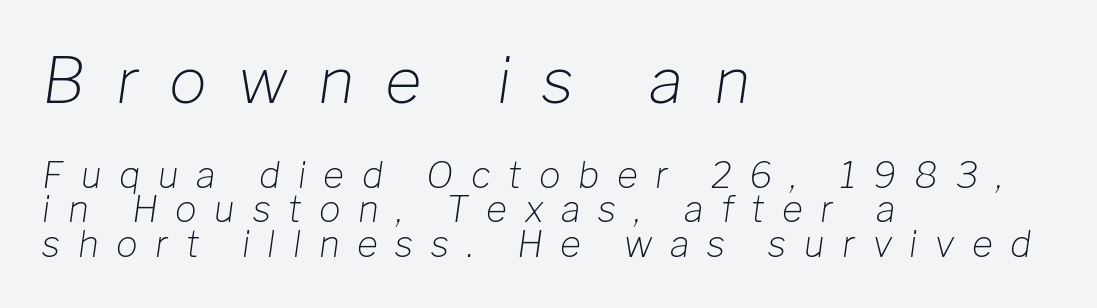
Q: Is the text bold? A: No.
Q: Is the text italic (slanted)? A: Yes, it leans right by about 8 degrees.
Q: Is the text underlined? A: No.
Q: How is the paragraph aligned? A: Left-aligned.
Q: Is the spacing between letters normal or unusually wide? A: Unusually wide.
Q: Is the spacing between lines tight, normal or loose? A: Tight.
Q: Which block of text is set in a larger size, the first (top) or the second (bottom)? A: The first (top) one.
Q: Width (condensed, normal, or wide)? A: Normal.
Q: Stroke contrast? A: Low.
Q: x-height? A: Medium.
Q: Monospaced? A: No.
